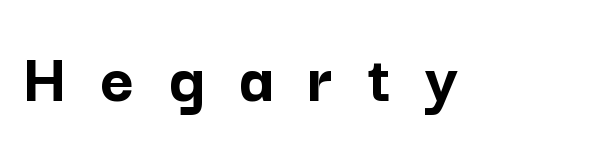
Unlike a traditional serif, this face leaves its strokes unadorned. A bare baseline throughout the passage. The specimen reads as upright at a glance. This sample uses expanded letter spacing, leaving extra air between glyphs. Look at the stroke-to-counter ratio: heavy, a bold. Proportional: the letters do not fall into vertical columns.
